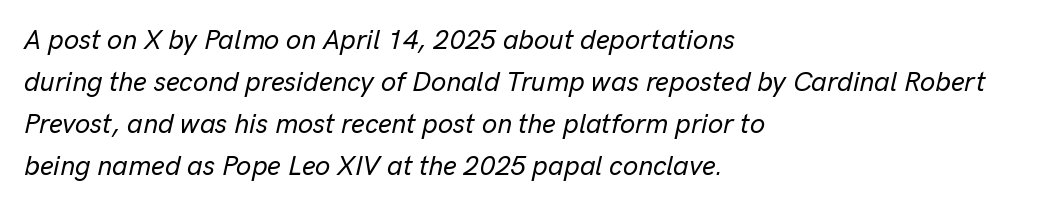
The image shows 27 px text type, italic (leaning right); set left-aligned, normal line spacing (1.55x), normal letter spacing, not underlined.
